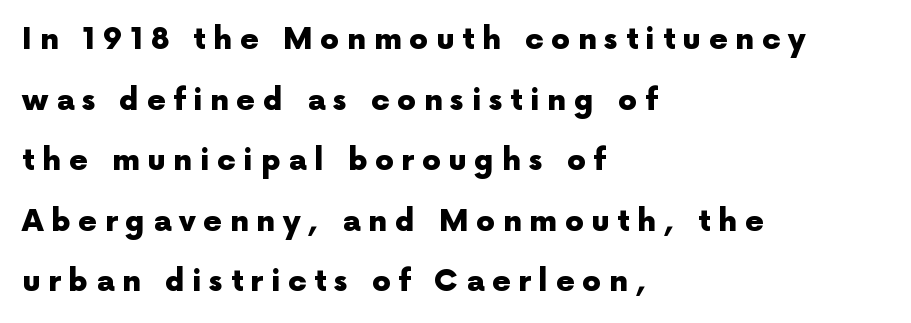
{"serif": "no", "italic": "no", "bold": "yes", "weight": "heavy", "width": "normal", "x_height": "medium", "monospaced": "no", "underline": "no", "align": "left", "line_spacing": "loose", "line_spacing_ratio": 2.02, "letter_spacing": "wide", "letter_spacing_em": 0.25, "glyph_px": 30}
